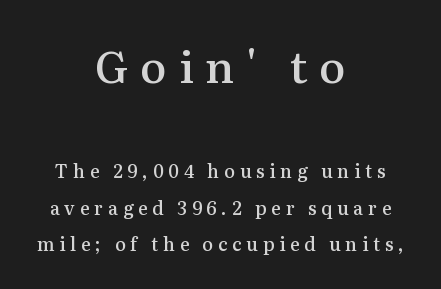
The passage shown is typeset with a serif family. Character widths vary here, with narrow letters taking less room than wide ones. Bare-footed words on every line. Each word looks stretched out because of the extra space between its letters. Here the first block reads like a headline and the second like body copy. Whoever set this chose breathing room over compactness in the vertical rhythm.
